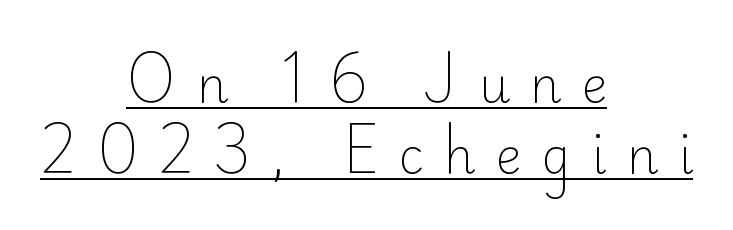
The image shows 49 px light sans-serif type, upright; set centered, normal line spacing (1.44x), unusually wide letter spacing (+0.41 em), underlined; low stroke contrast and a small x-height.
